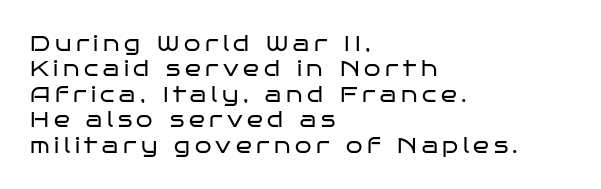
Q: Is the text bold? A: No.
Q: Is the text italic (slanted)? A: No, it is upright.
Q: Is the text underlined? A: No.
Q: How is the paragraph aligned? A: Left-aligned.
Q: Is the spacing between letters normal or unusually wide? A: Unusually wide.
